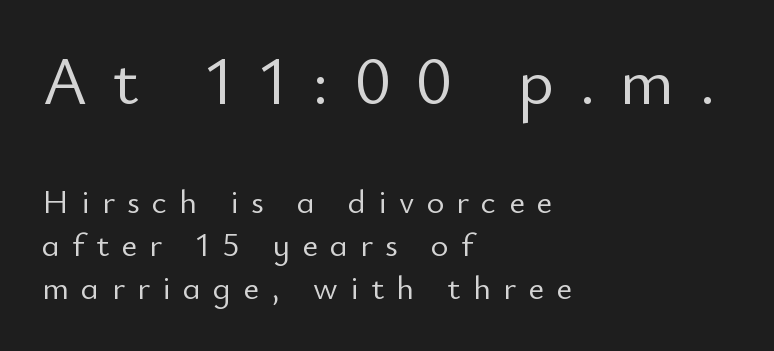
{"serif": "no", "italic": "no", "bold": "no", "weight": "light", "width": "normal", "stroke_contrast": "low", "x_height": "small", "monospaced": "no", "underline": "no", "align": "left", "line_spacing": "normal", "line_spacing_ratio": 1.26, "letter_spacing": "wide", "letter_spacing_em": 0.36, "larger_block": "first", "size_ratio": 2.0, "glyph_px": 68}
